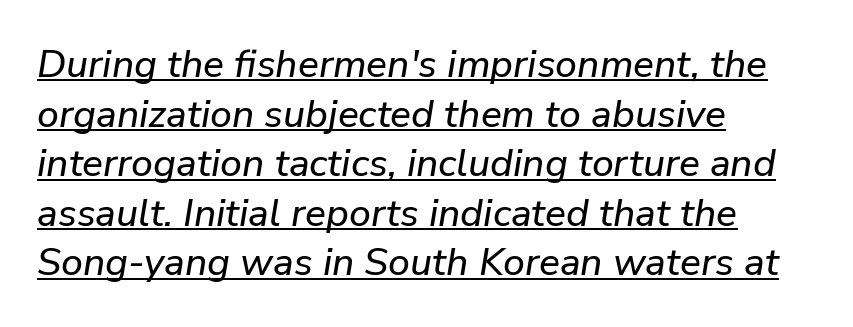
Q: Is the text italic (slanted)? A: Yes, it leans right by about 9 degrees.
Q: Is the text underlined? A: Yes.
Q: How is the paragraph aligned? A: Left-aligned.
Q: Is the spacing between letters normal or unusually wide? A: Normal.
Q: Is the spacing between lines tight, normal or loose? A: Normal.
Q: Width (condensed, normal, or wide)? A: Normal.
Q: Stroke contrast? A: Low.
Q: x-height? A: Medium.
Q: Monospaced? A: No.
